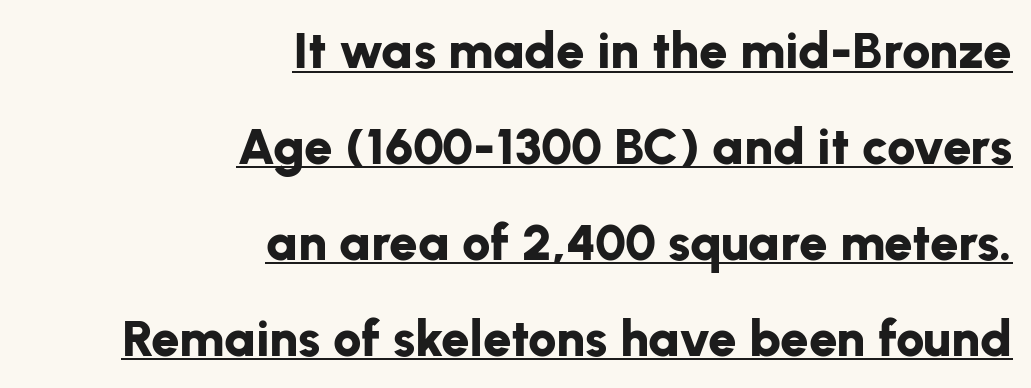
{"serif": "no", "italic": "no", "bold": "yes", "weight": "bold", "width": "normal", "stroke_contrast": "low", "x_height": "medium", "monospaced": "no", "underline": "yes", "align": "right", "line_spacing_ratio": 1.88, "letter_spacing": "normal", "letter_spacing_em": 0.0, "glyph_px": 51}
